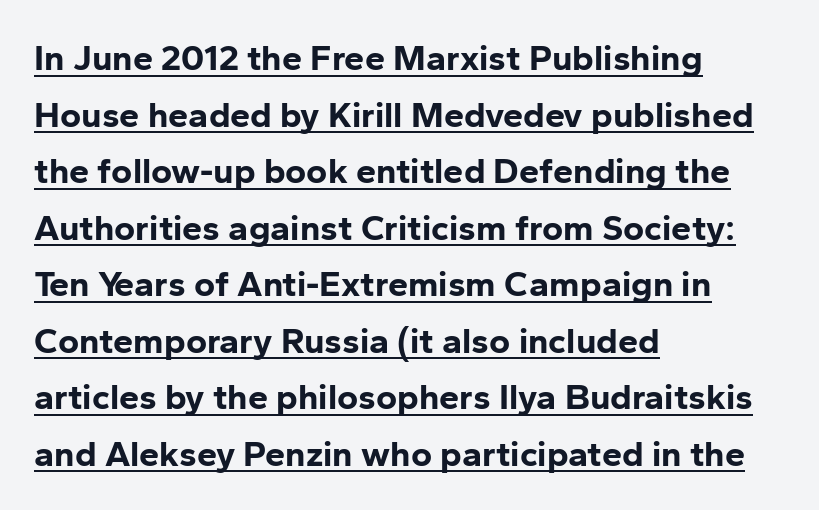
This sample uses an upright cut, with every glyph sitting square on the baseline. Students, note that the glyphs here touch the page at normal intervals. The letters are bold, with thick, heavy strokes. This sample uses a sans-serif face. This block has exactly the height ordinary leading produces. This sample has the flowing, uneven cadence of proportional lettering.
